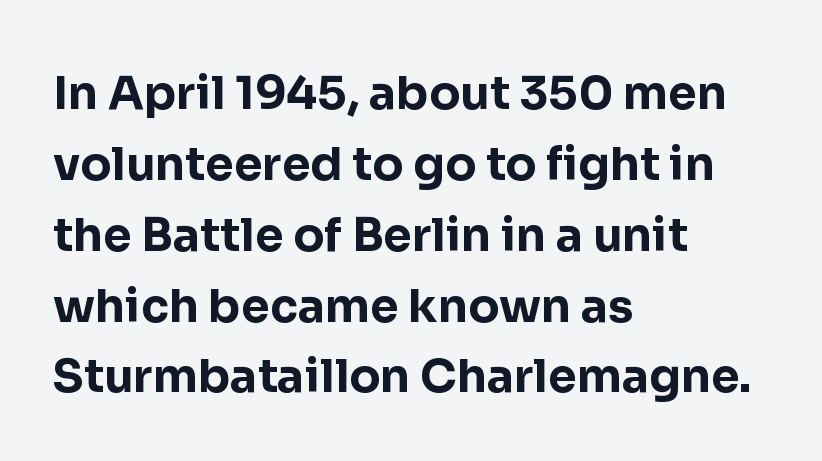
{"serif": "no", "italic": "no", "bold": "yes", "weight": "bold", "width": "normal", "stroke_contrast": "low", "x_height": "medium", "monospaced": "no", "underline": "no", "align": "left", "line_spacing": "normal", "line_spacing_ratio": 1.54, "letter_spacing": "normal", "letter_spacing_em": 0.0, "glyph_px": 46}
